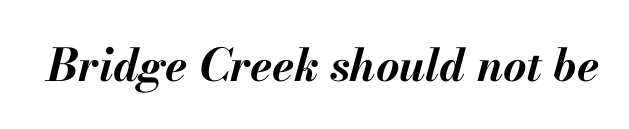
{"italic": "yes", "lean": "right", "slant_degrees": 13, "bold": "yes", "weight": "bold", "width": "normal", "stroke_contrast": "medium", "x_height": "small", "monospaced": "no", "underline": "no", "letter_spacing": "normal", "letter_spacing_em": 0.0, "glyph_px": 45}
